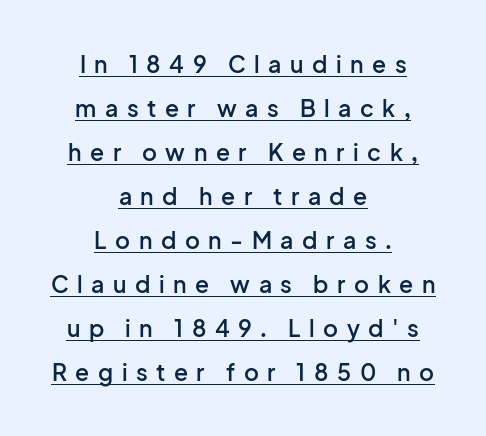
{"italic": "no", "bold": "semi", "underline": "yes", "align": "center", "line_spacing": "loose", "line_spacing_ratio": 1.91, "letter_spacing": "wide", "letter_spacing_em": 0.37, "glyph_px": 23}
